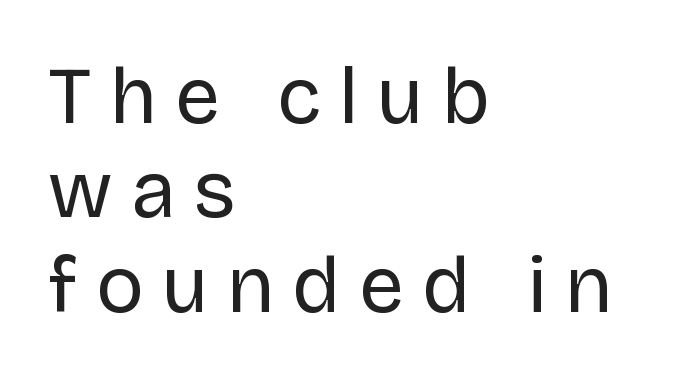
{"serif": "no", "italic": "no", "bold": "no", "weight": "regular", "width": "normal", "stroke_contrast": "low", "x_height": "large", "monospaced": "no", "underline": "no", "align": "left", "line_spacing_ratio": 1.18, "letter_spacing": "wide", "letter_spacing_em": 0.23, "glyph_px": 80}
